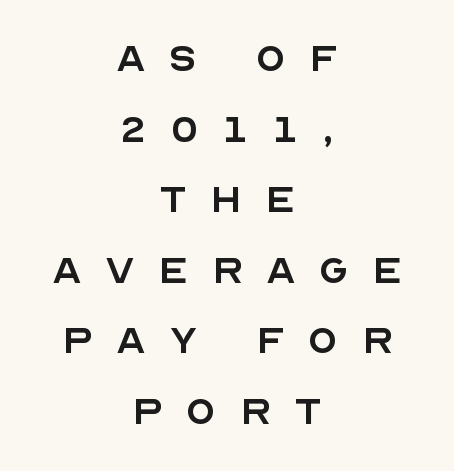
The image shows 48 px regular-weight sans-serif type, upright; set centered, normal line spacing (1.47x), unusually wide letter spacing (+0.49 em), not underlined; a large x-height.
